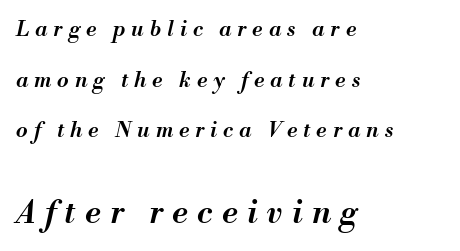
{"italic": "yes", "lean": "right", "slant_degrees": 13, "bold": "semi", "weight": "semibold", "width": "normal", "stroke_contrast": "medium", "x_height": "small", "monospaced": "no", "underline": "no", "align": "left", "line_spacing": "loose", "line_spacing_ratio": 2.41, "letter_spacing": "wide", "letter_spacing_em": 0.29, "larger_block": "second", "size_ratio": 1.52, "glyph_px": 32}
